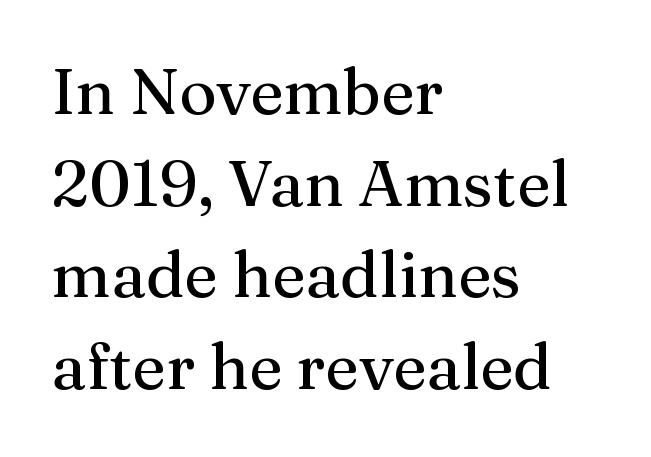
{"serif": "yes", "italic": "no", "width": "normal", "stroke_contrast": "medium", "x_height": "medium", "monospaced": "no", "underline": "no", "align": "left", "line_spacing": "normal", "line_spacing_ratio": 1.43, "letter_spacing": "normal", "letter_spacing_em": 0.0, "glyph_px": 64}
